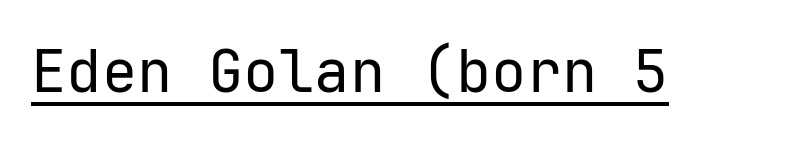
{"serif": "no", "italic": "no", "bold": "no", "weight": "regular", "width": "normal", "stroke_contrast": "low", "x_height": "medium", "monospaced": "yes", "underline": "yes", "letter_spacing": "normal", "letter_spacing_em": 0.0, "glyph_px": 59}
